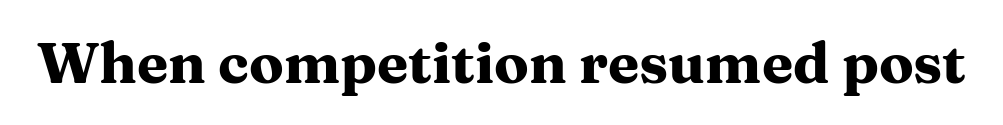
The image shows 57 px heavy, wide serif type, upright; set normal letter spacing, not underlined; medium stroke contrast and a medium x-height.
